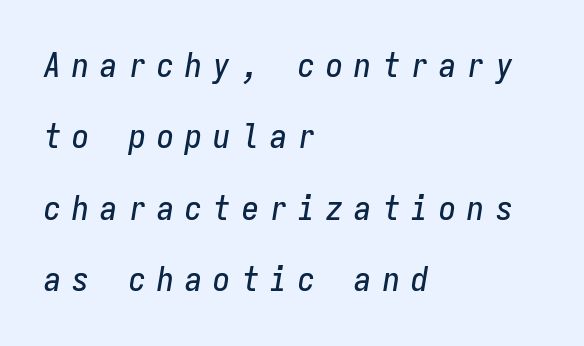
Q: Is the text italic (slanted)? A: Yes, it leans right by about 9 degrees.
Q: Is the text underlined? A: No.
Q: How is the paragraph aligned? A: Left-aligned.
Q: Is the spacing between letters normal or unusually wide? A: Unusually wide.
Q: Is the spacing between lines tight, normal or loose? A: Loose.
Q: Width (condensed, normal, or wide)? A: Condensed.
Q: Stroke contrast? A: Low.
Q: x-height? A: Medium.
Q: Monospaced? A: Yes.
